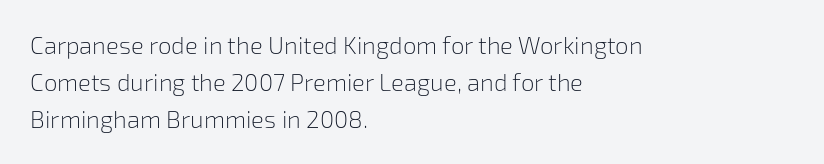
{"italic": "no", "bold": "no", "underline": "no", "align": "left", "line_spacing": "normal", "line_spacing_ratio": 1.55, "letter_spacing": "normal", "letter_spacing_em": 0.0, "glyph_px": 24}
